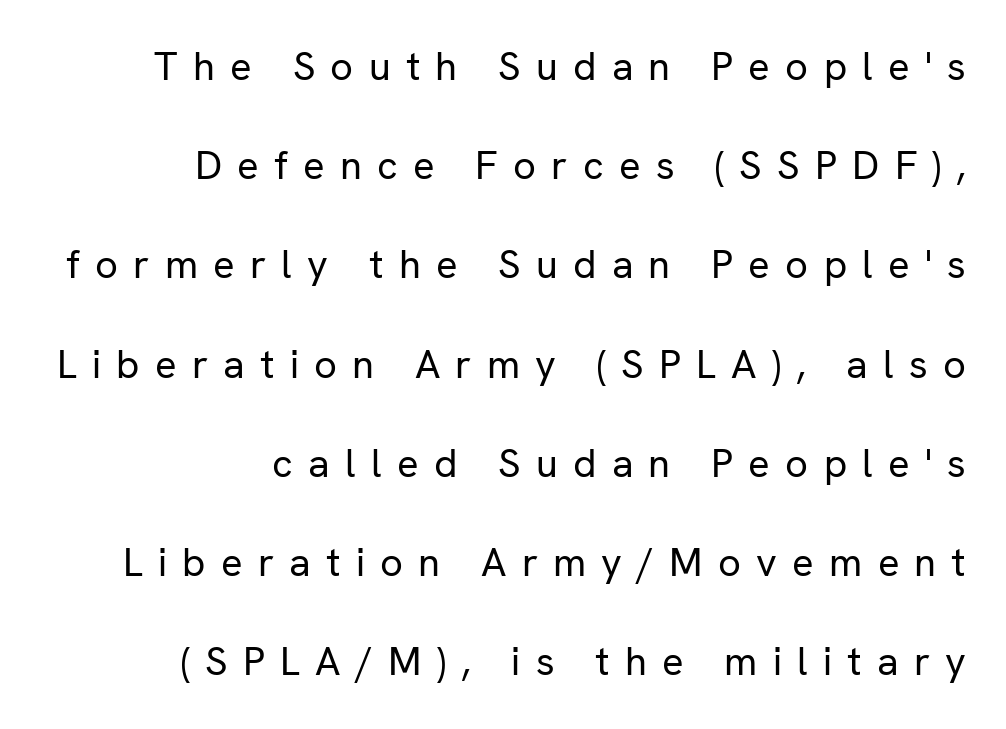
{"serif": "no", "italic": "no", "bold": "no", "weight": "regular", "width": "normal", "stroke_contrast": "low", "x_height": "medium", "monospaced": "no", "underline": "no", "align": "right", "line_spacing": "loose", "line_spacing_ratio": 2.48, "letter_spacing": "wide", "letter_spacing_em": 0.38, "glyph_px": 40}
